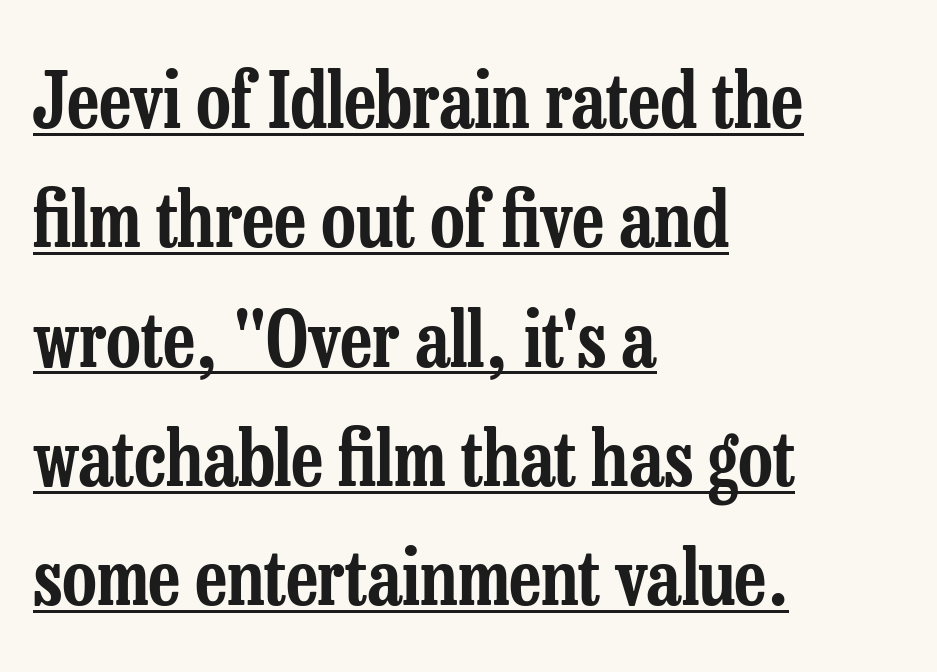
The image shows 76 px condensed serif type, upright; set left-aligned, normal line spacing (1.57x), normal letter spacing, underlined; low stroke contrast and a medium x-height.
